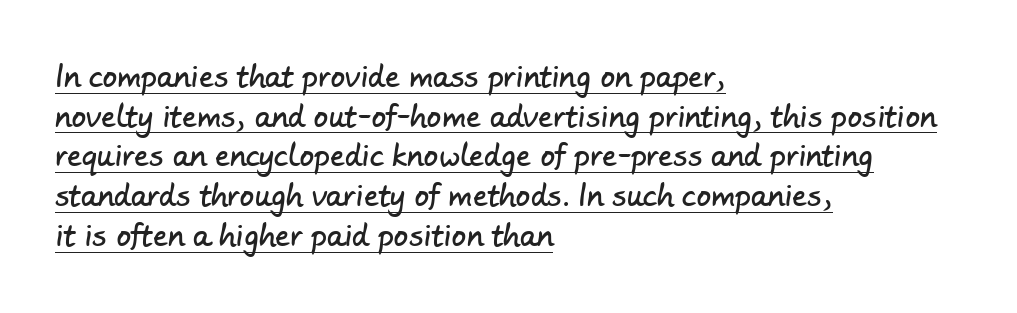
Q: Is the typeface a serif or a sans-serif typeface? A: Sans-serif.
Q: Is the text underlined? A: Yes.
Q: How is the paragraph aligned? A: Left-aligned.
Q: Is the spacing between letters normal or unusually wide? A: Normal.
Q: Is the spacing between lines tight, normal or loose? A: Normal.
Q: Width (condensed, normal, or wide)? A: Normal.
Q: Stroke contrast? A: Low.
Q: x-height? A: Small.
Q: Monospaced? A: No.
